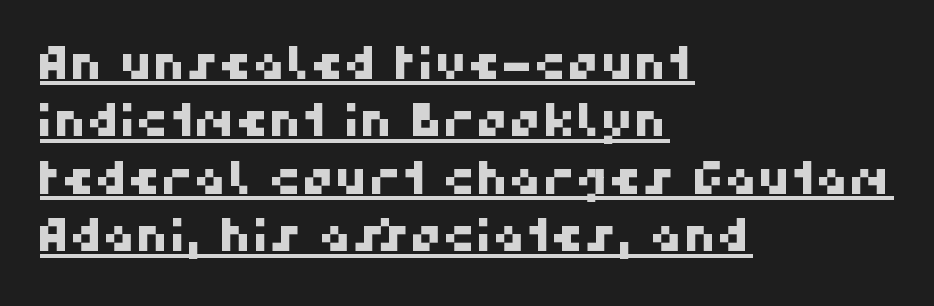
{"serif": "no", "width": "normal", "stroke_contrast": "high", "x_height": "medium", "monospaced": "no", "underline": "yes", "align": "left", "line_spacing": "normal", "line_spacing_ratio": 1.25, "letter_spacing": "normal", "letter_spacing_em": 0.0, "glyph_px": 46}
